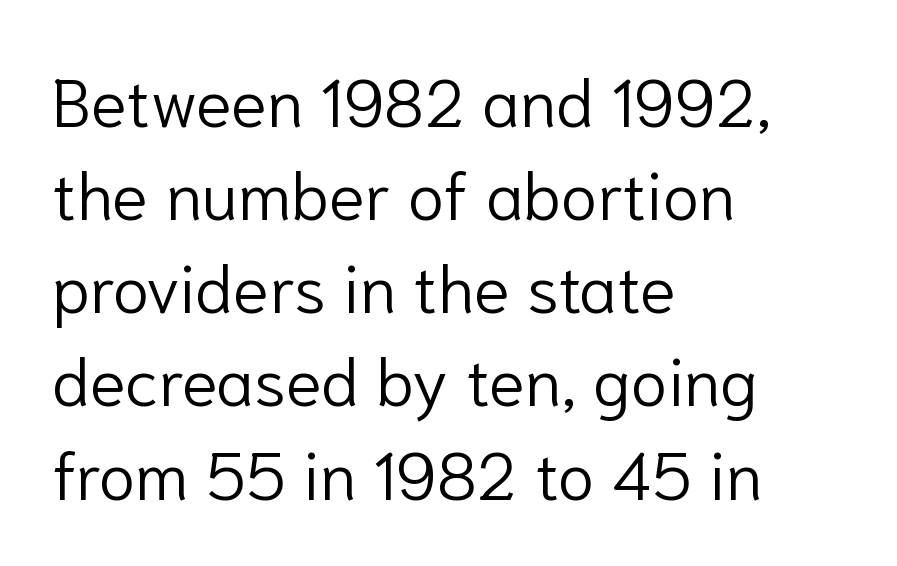
The image shows 67 px light sans-serif type, upright; set left-aligned, normal line spacing (1.39x), normal letter spacing, not underlined; low stroke contrast and a medium x-height.
